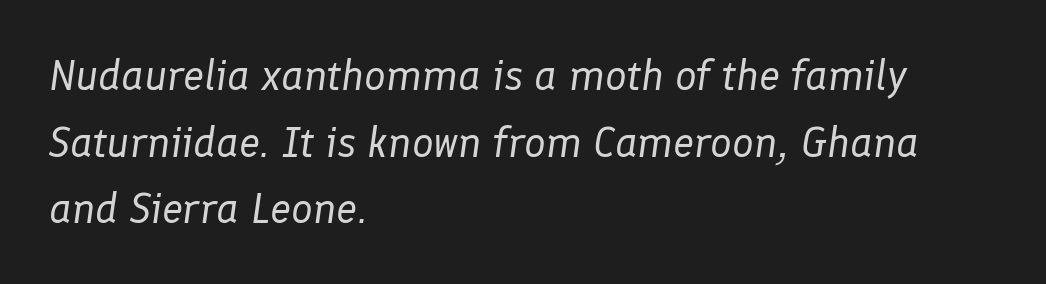
{"italic": "yes", "lean": "right", "slant_degrees": 8, "bold": "no", "weight": "regular", "width": "normal", "stroke_contrast": "low", "x_height": "medium", "monospaced": "no", "underline": "no", "align": "left", "line_spacing": "normal", "line_spacing_ratio": 1.55, "letter_spacing": "normal", "letter_spacing_em": 0.0, "glyph_px": 43}
